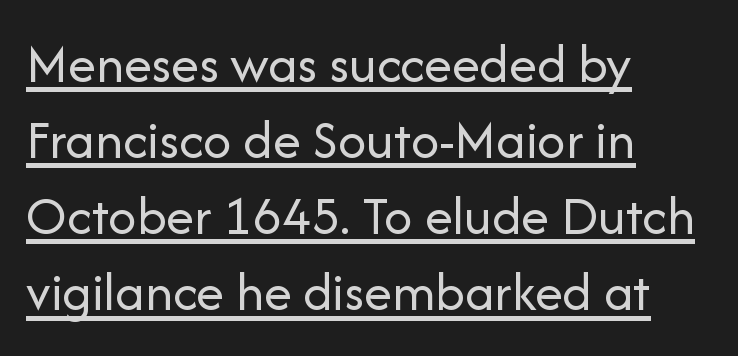
{"serif": "no", "italic": "no", "bold": "no", "weight": "regular", "width": "normal", "stroke_contrast": "low", "x_height": "medium", "monospaced": "no", "underline": "yes", "align": "left", "line_spacing": "normal", "line_spacing_ratio": 1.36, "letter_spacing": "normal", "letter_spacing_em": 0.0, "glyph_px": 56}
